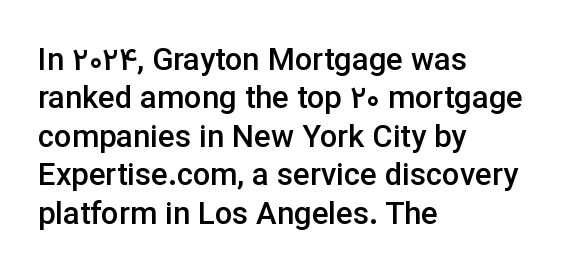
The image shows 31 px semibold sans-serif type, upright; set left-aligned, line spacing 1.24x, normal letter spacing, not underlined; low stroke contrast and a medium x-height.
